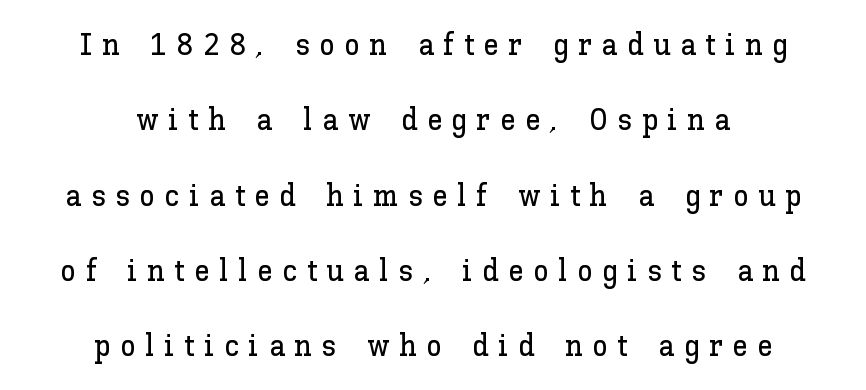
The image shows 31 px text type, upright; set centered, loose line spacing (2.43x), unusually wide letter spacing (+0.31 em), not underlined; low stroke contrast and a medium x-height.
